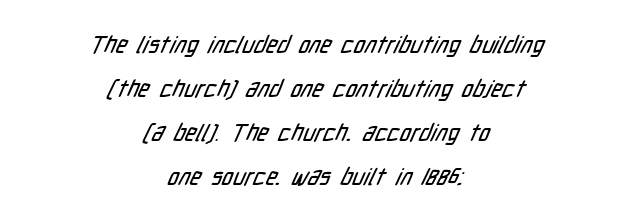
The image shows 23 px text type; set centered, loose line spacing (1.91x), normal letter spacing, not underlined.
